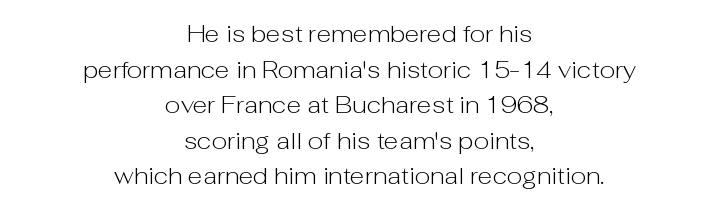
Q: Is the text bold? A: No.
Q: Is the text italic (slanted)? A: No, it is upright.
Q: Is the text underlined? A: No.
Q: How is the paragraph aligned? A: Centered.
Q: Is the spacing between letters normal or unusually wide? A: Normal.
Q: Is the spacing between lines tight, normal or loose? A: Normal.
